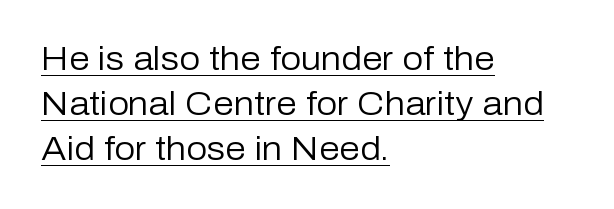
The image shows 33 px regular-weight sans-serif type, upright; set left-aligned, normal line spacing (1.37x), normal letter spacing, underlined; low stroke contrast and a medium x-height.
